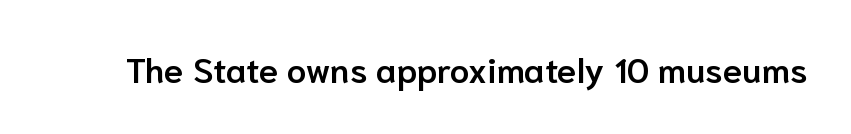
{"serif": "no", "italic": "no", "bold": "semi", "weight": "semibold", "width": "normal", "stroke_contrast": "low", "x_height": "medium", "monospaced": "no", "underline": "no", "letter_spacing": "normal", "letter_spacing_em": 0.0, "glyph_px": 35}
